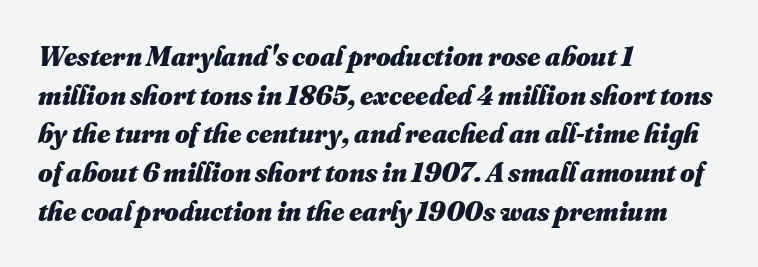
Q: Is the text bold? A: Yes.
Q: Is the text underlined? A: No.
Q: How is the paragraph aligned? A: Left-aligned.
Q: Is the spacing between letters normal or unusually wide? A: Normal.
Q: Is the spacing between lines tight, normal or loose? A: Normal.
Q: Width (condensed, normal, or wide)? A: Normal.
Q: Stroke contrast? A: Medium.
Q: x-height? A: Small.
Q: Monospaced? A: No.
